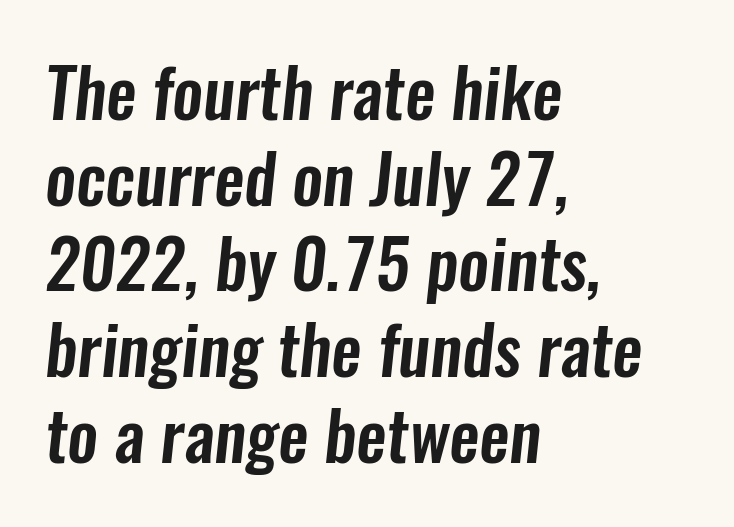
Inter-character spacing is left at the font's built-in metrics. If you measured baseline to baseline, you'd find a middling distance. Honestly, there is no underline to notice here at all. These lines are set flush left with a ragged right edge. No feet cap the strokes, marking this as sans-serif type. This sample has the flowing, uneven cadence of proportional lettering.
